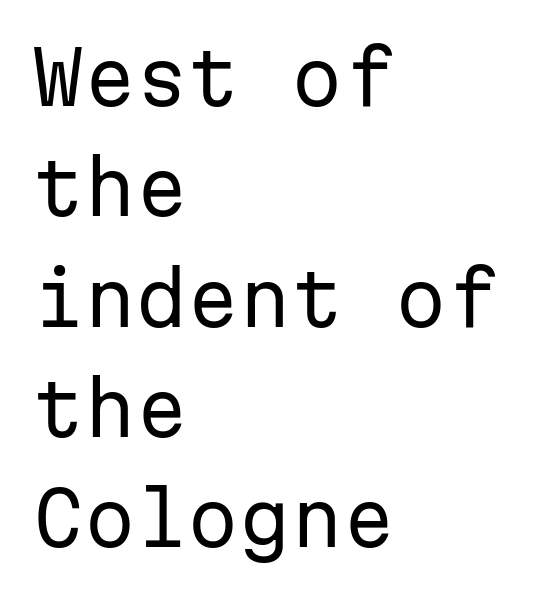
Q: Is the text bold? A: No.
Q: Is the text italic (slanted)? A: No, it is upright.
Q: Is the typeface a serif or a sans-serif typeface? A: Sans-serif.
Q: Is the text underlined? A: No.
Q: How is the paragraph aligned? A: Left-aligned.
Q: Is the spacing between letters normal or unusually wide? A: Normal.
Q: Is the spacing between lines tight, normal or loose? A: Normal.
Q: Width (condensed, normal, or wide)? A: Normal.
Q: Stroke contrast? A: Low.
Q: x-height? A: Medium.
Q: Monospaced? A: Yes.
